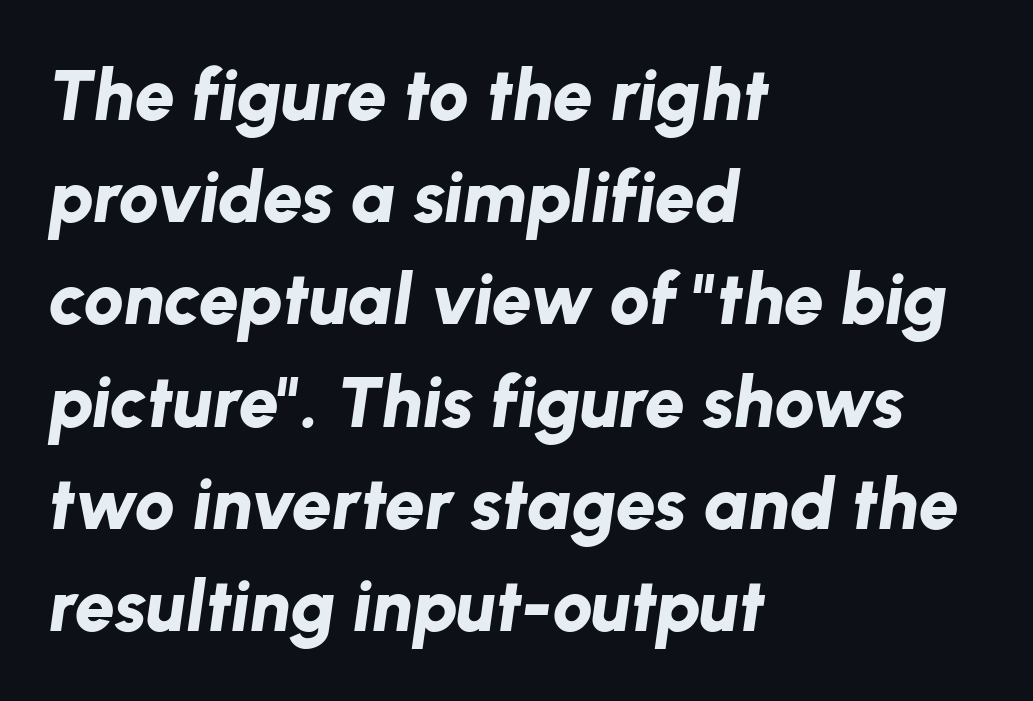
Q: Is the text bold? A: Yes.
Q: Is the text italic (slanted)? A: Yes, it leans right by about 8 degrees.
Q: Is the text underlined? A: No.
Q: How is the paragraph aligned? A: Left-aligned.
Q: Is the spacing between letters normal or unusually wide? A: Normal.
Q: Is the spacing between lines tight, normal or loose? A: Normal.
Q: Width (condensed, normal, or wide)? A: Normal.
Q: Stroke contrast? A: Low.
Q: x-height? A: Medium.
Q: Monospaced? A: No.
